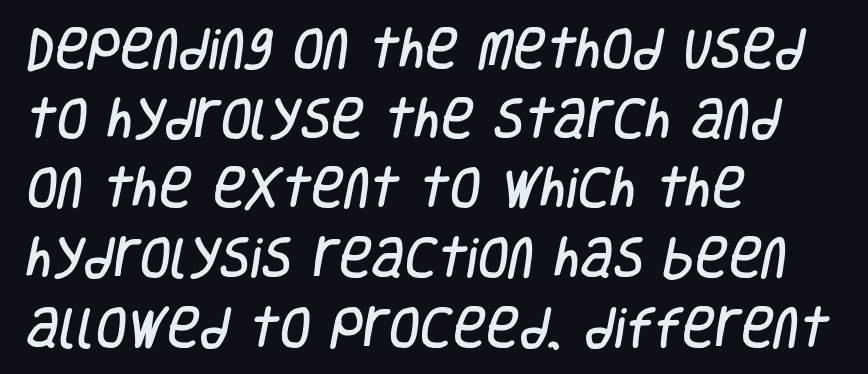
The image shows 45 px condensed sans-serif type; set left-aligned, normal line spacing (1.55x), normal letter spacing, not underlined; low stroke contrast and a large x-height.
